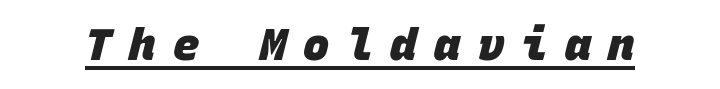
Students, this is bold: see how much ink each stroke carries. A typographer would call this underscored text. Short note: letters widely spaced. The face used here is monospaced, like something from a code editor. The type family on display is of the sans-serif kind.
